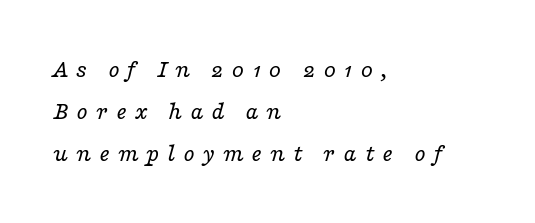
Q: Is the text bold? A: No.
Q: Is the text italic (slanted)? A: Yes, it leans right by about 16 degrees.
Q: Is the text underlined? A: No.
Q: How is the paragraph aligned? A: Left-aligned.
Q: Is the spacing between letters normal or unusually wide? A: Unusually wide.
Q: Is the spacing between lines tight, normal or loose? A: Normal.
